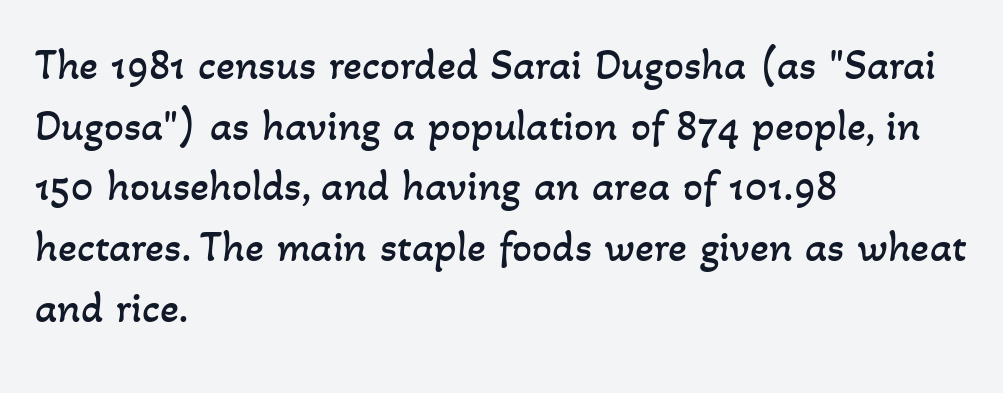
{"bold": "no", "weight": "regular", "width": "normal", "stroke_contrast": "low", "x_height": "small", "monospaced": "no", "underline": "no", "align": "left", "line_spacing": "normal", "line_spacing_ratio": 1.38, "letter_spacing": "normal", "letter_spacing_em": 0.0, "glyph_px": 44}
